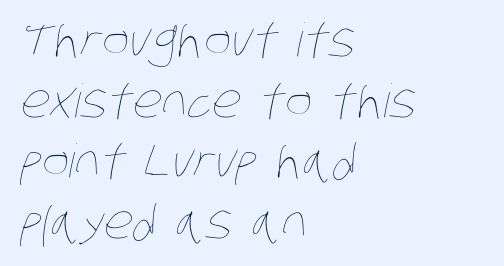
Q: Is the text bold? A: No.
Q: Is the text underlined? A: No.
Q: How is the paragraph aligned? A: Left-aligned.
Q: Is the spacing between letters normal or unusually wide? A: Normal.
Q: Is the spacing between lines tight, normal or loose? A: Normal.
Q: Width (condensed, normal, or wide)? A: Condensed.
Q: Stroke contrast? A: Low.
Q: x-height? A: Large.
Q: Monospaced? A: No.
